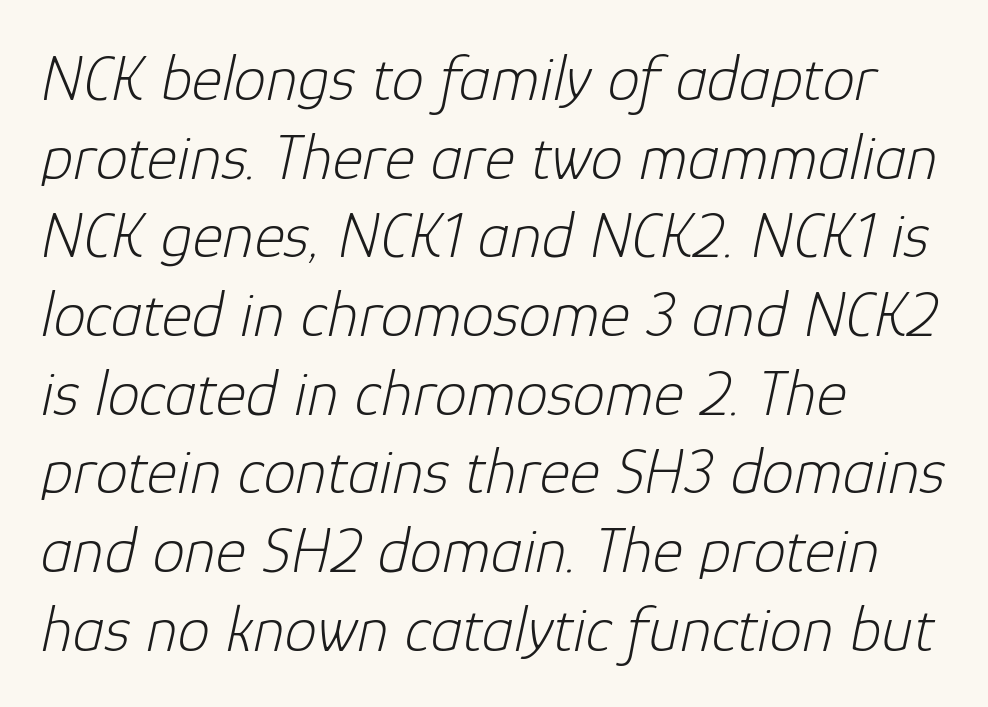
The image shows 65 px light type, italic (leaning right); set left-aligned, line spacing 1.21x, normal letter spacing, not underlined; low stroke contrast and a medium x-height.
